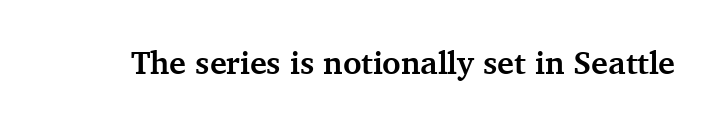
The image shows 32 px semibold serif type, upright; set normal letter spacing, not underlined; medium stroke contrast and a medium x-height.
